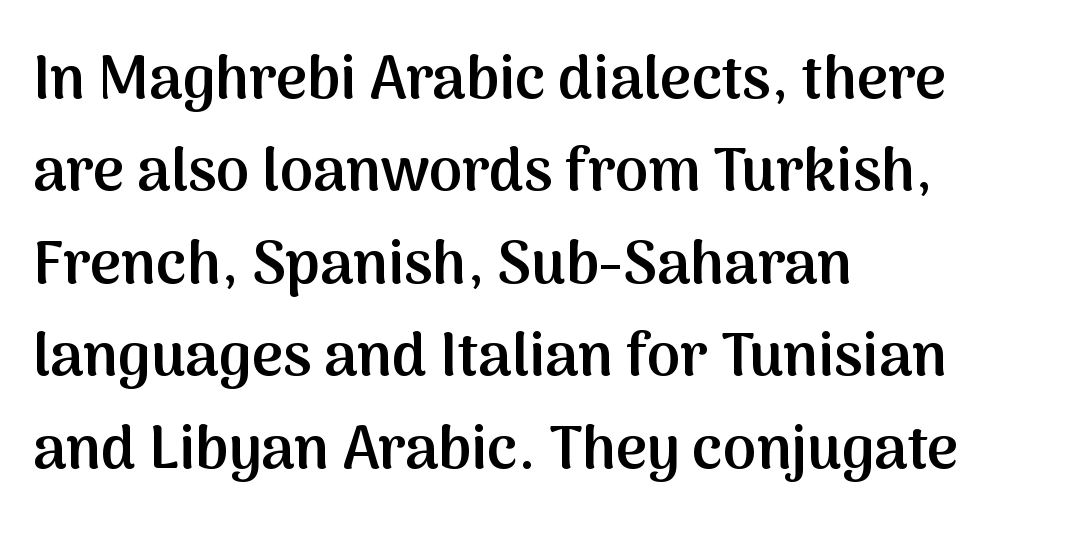
Q: Is the text bold? A: Semi-bold.
Q: Is the text italic (slanted)? A: No, it is upright.
Q: Is the typeface a serif or a sans-serif typeface? A: Sans-serif.
Q: Is the text underlined? A: No.
Q: How is the paragraph aligned? A: Left-aligned.
Q: Is the spacing between letters normal or unusually wide? A: Normal.
Q: Is the spacing between lines tight, normal or loose? A: Normal.
Q: Width (condensed, normal, or wide)? A: Normal.
Q: Stroke contrast? A: Medium.
Q: x-height? A: Medium.
Q: Monospaced? A: No.
